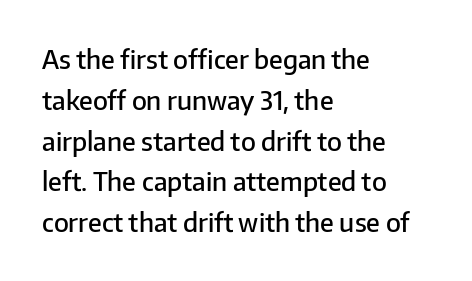
Q: Is the text bold? A: Semi-bold.
Q: Is the text italic (slanted)? A: No, it is upright.
Q: Is the text underlined? A: No.
Q: How is the paragraph aligned? A: Left-aligned.
Q: Is the spacing between letters normal or unusually wide? A: Normal.
Q: Is the spacing between lines tight, normal or loose? A: Normal.
